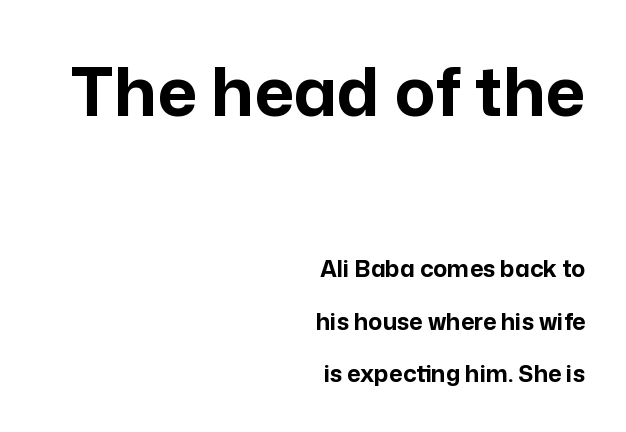
Q: Is the text bold? A: Yes.
Q: Is the text italic (slanted)? A: No, it is upright.
Q: Is the typeface a serif or a sans-serif typeface? A: Sans-serif.
Q: Is the text underlined? A: No.
Q: How is the paragraph aligned? A: Right-aligned.
Q: Is the spacing between letters normal or unusually wide? A: Normal.
Q: Is the spacing between lines tight, normal or loose? A: Loose.
Q: Which block of text is set in a larger size, the first (top) or the second (bottom)? A: The first (top) one.
Q: Width (condensed, normal, or wide)? A: Normal.
Q: Stroke contrast? A: Low.
Q: x-height? A: Medium.
Q: Monospaced? A: No.
